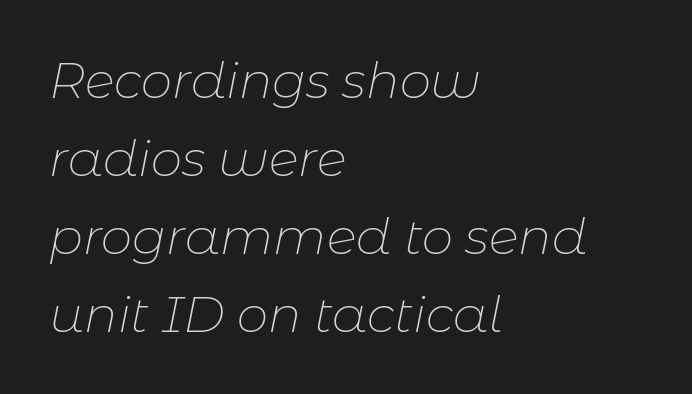
The image shows 50 px thin type, italic (leaning right); set left-aligned, normal line spacing (1.56x), normal letter spacing, not underlined; low stroke contrast and a medium x-height.
